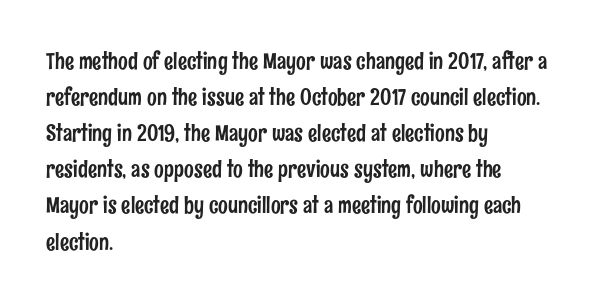
Q: Is the text italic (slanted)? A: No, it is upright.
Q: Is the text underlined? A: No.
Q: How is the paragraph aligned? A: Left-aligned.
Q: Is the spacing between letters normal or unusually wide? A: Normal.
Q: Is the spacing between lines tight, normal or loose? A: Normal.
